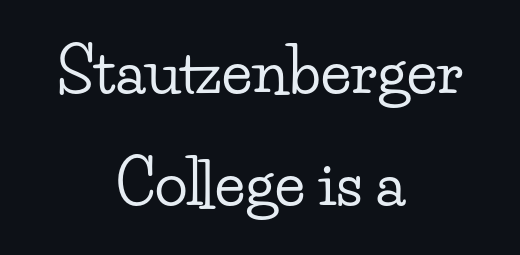
{"serif": "yes", "italic": "no", "width": "wide", "stroke_contrast": "low", "x_height": "small", "monospaced": "no", "underline": "no", "align": "center", "line_spacing_ratio": 1.84, "letter_spacing": "normal", "letter_spacing_em": 0.0, "glyph_px": 61}
